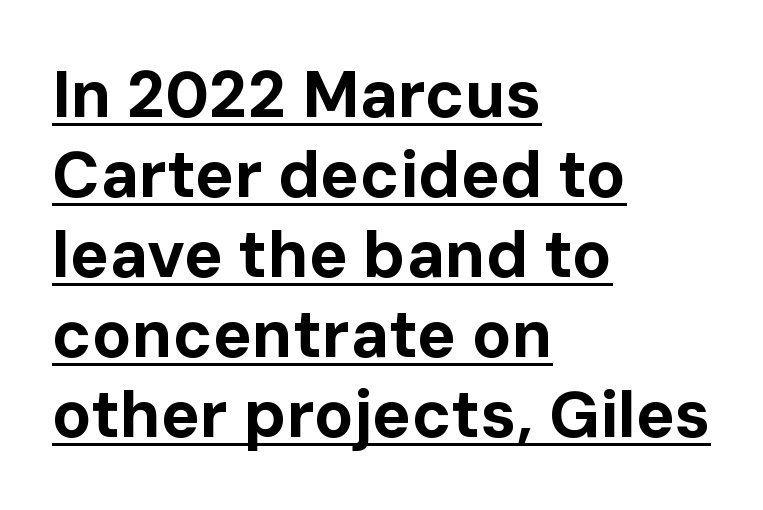
The image shows 65 px bold sans-serif type, upright; set left-aligned, line spacing 1.23x, normal letter spacing, underlined; low stroke contrast and a medium x-height.
